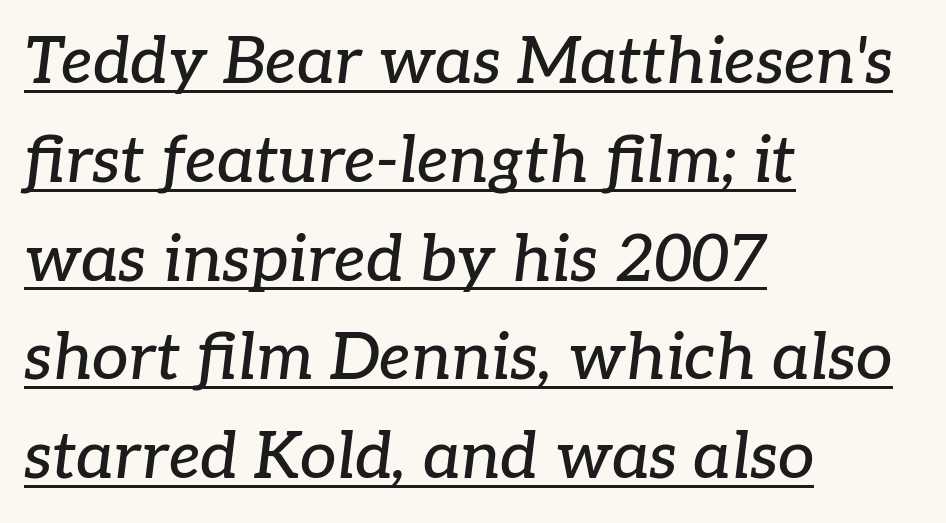
{"serif": "yes", "italic": "yes", "lean": "right", "slant_degrees": 7, "width": "normal", "stroke_contrast": "low", "x_height": "medium", "monospaced": "no", "underline": "yes", "align": "left", "line_spacing": "normal", "line_spacing_ratio": 1.52, "letter_spacing": "normal", "letter_spacing_em": 0.0, "glyph_px": 65}
